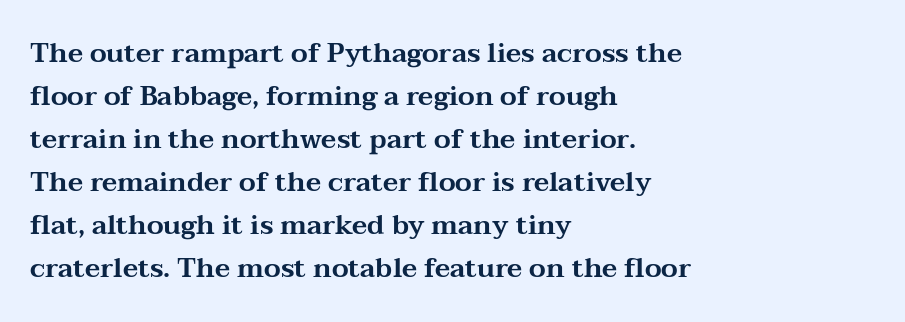
The image shows 27 px text type, upright; set left-aligned, normal line spacing (1.59x), normal letter spacing, not underlined.
